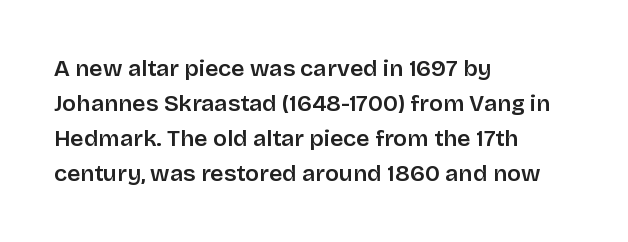
The image shows 23 px text type, upright; set left-aligned, normal line spacing (1.52x), normal letter spacing, not underlined.
